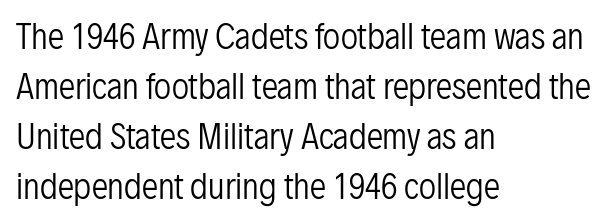
The rendering keeps characters at their native spacing. Descenders are the only things crossing below the line. Horizontal bands of white between lines are of average thickness. Note the varied advance widths — an 'i' is clearly narrower than an 'm'. These lines stack with their left ends in a neat column.
